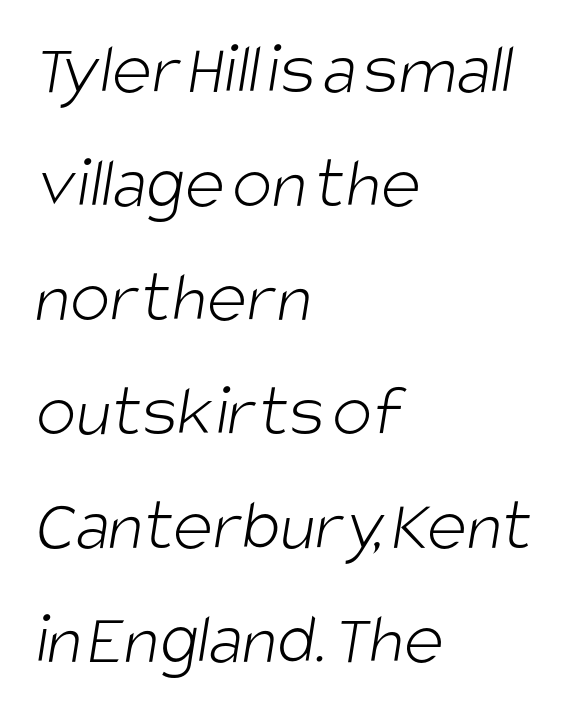
The image shows 75 px light, condensed sans-serif type; set left-aligned, normal line spacing (1.52x), normal letter spacing, not underlined; low stroke contrast and a large x-height.
